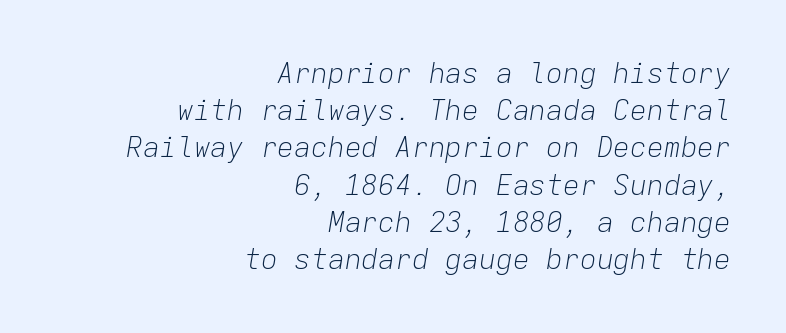
The face used here is monospaced, like something from a code editor. The passage shown has conventional tracking throughout. A typesetter would mark this as italic. Students, observe: this is what conventionally led text looks like. The paragraph has a hard right edge and a soft left edge.
